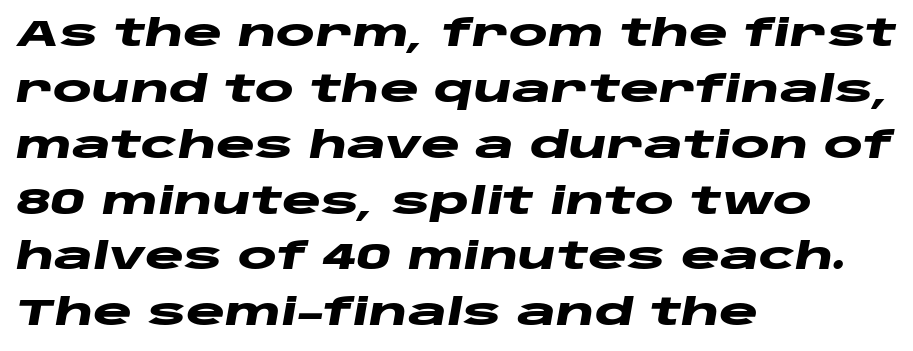
Q: Is the text bold? A: Yes.
Q: Is the text italic (slanted)? A: Yes, it leans right by about 10 degrees.
Q: Is the text underlined? A: No.
Q: How is the paragraph aligned? A: Left-aligned.
Q: Is the spacing between letters normal or unusually wide? A: Normal.
Q: Is the spacing between lines tight, normal or loose? A: Normal.
Q: Width (condensed, normal, or wide)? A: Wide.
Q: Stroke contrast? A: Low.
Q: x-height? A: Large.
Q: Monospaced? A: No.
